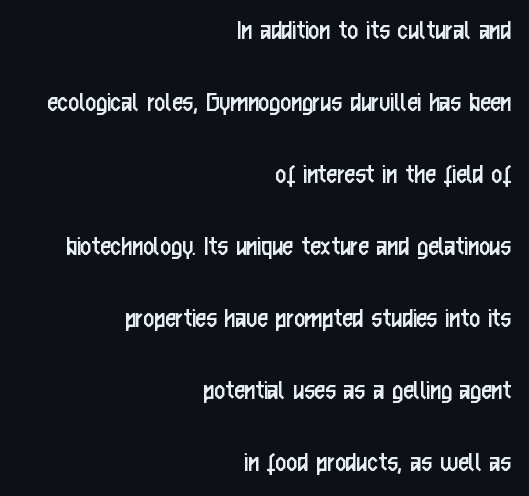
{"serif": "no", "italic": "no", "bold": "no", "weight": "regular", "width": "condensed", "stroke_contrast": "low", "x_height": "medium", "monospaced": "no", "underline": "no", "align": "right", "line_spacing": "loose", "line_spacing_ratio": 2.4, "letter_spacing": "normal", "letter_spacing_em": 0.0, "glyph_px": 30}
